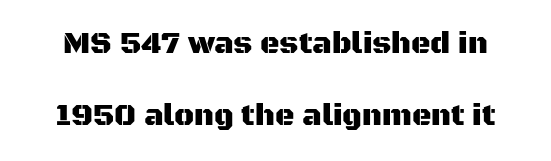
The image shows 30 px sans-serif type, upright; set loose line spacing (2.39x), normal letter spacing, not underlined; medium stroke contrast and a large x-height.
